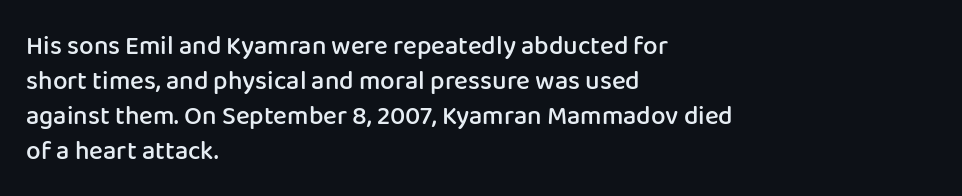
Q: Is the text bold? A: Semi-bold.
Q: Is the text italic (slanted)? A: No, it is upright.
Q: Is the text underlined? A: No.
Q: How is the paragraph aligned? A: Left-aligned.
Q: Is the spacing between letters normal or unusually wide? A: Normal.
Q: Is the spacing between lines tight, normal or loose? A: Normal.
